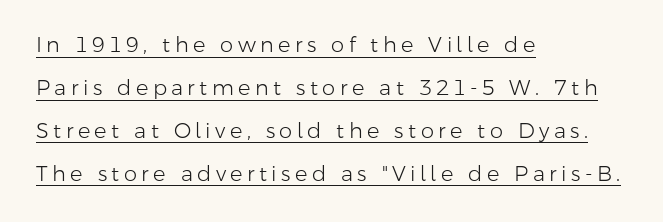
{"italic": "no", "bold": "no", "underline": "yes", "align": "left", "line_spacing": "loose", "line_spacing_ratio": 2.04, "letter_spacing": "wide", "letter_spacing_em": 0.21, "glyph_px": 21}
